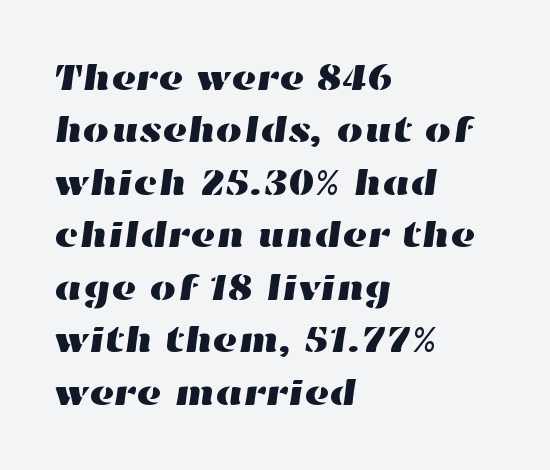
Q: Is the text underlined? A: No.
Q: How is the paragraph aligned? A: Left-aligned.
Q: Is the spacing between letters normal or unusually wide? A: Normal.
Q: Is the spacing between lines tight, normal or loose? A: Normal.
Q: Width (condensed, normal, or wide)? A: Wide.
Q: Stroke contrast? A: High.
Q: x-height? A: Medium.
Q: Monospaced? A: No.
